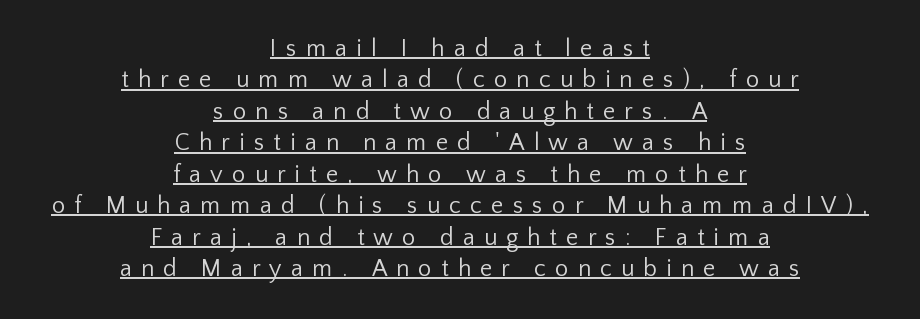
Horizontal bands of white between lines are of average thickness. This rendering features underlined lettering. Posture: vertical. Honestly, the letter spacing is so wide it's the main thing you notice. These lines stack symmetrically, like a column narrowing and widening about its center.
